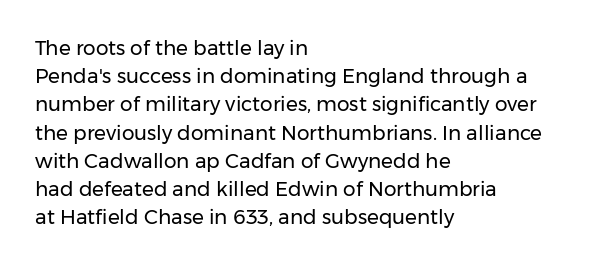
{"italic": "no", "bold": "no", "underline": "no", "align": "left", "line_spacing": "normal", "line_spacing_ratio": 1.41, "letter_spacing": "normal", "letter_spacing_em": 0.0, "glyph_px": 20}
